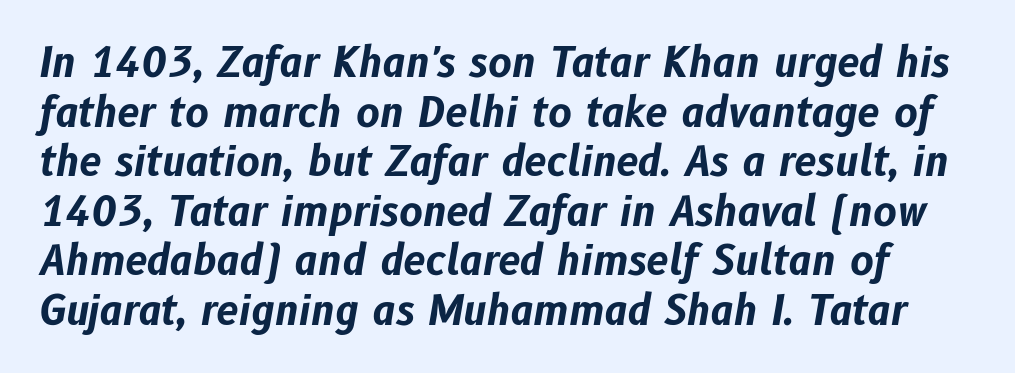
Compared with typical body copy, the letter spacing here is the same. The whole block is typeset with a tilt. This sample has the flowing, uneven cadence of proportional lettering. Descenders are the only things crossing below the line. Strokes here are thick enough to call this a true bold.
